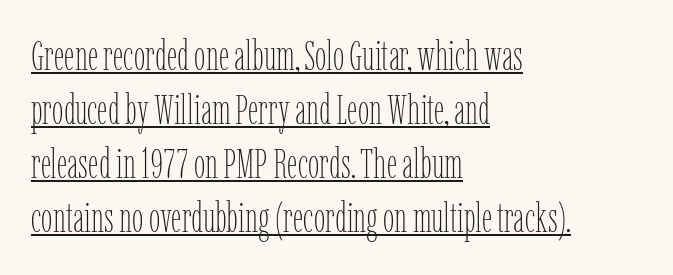
The line texture is even and compact thanks to regular tracking. Proportional: the letters do not fall into vertical columns. In terms of posture, this sample is upright. Line beginnings align vertically; line endings do not. Vertically, the passage feels balanced, rows spaced as you'd expect. Think standard paragraph weight, or any step lighter than that.
